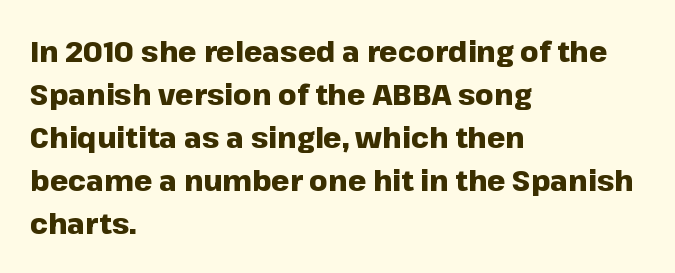
The image shows 29 px heavy sans-serif type, upright; set left-aligned, normal line spacing (1.48x), normal letter spacing, not underlined; low stroke contrast and a medium x-height.
